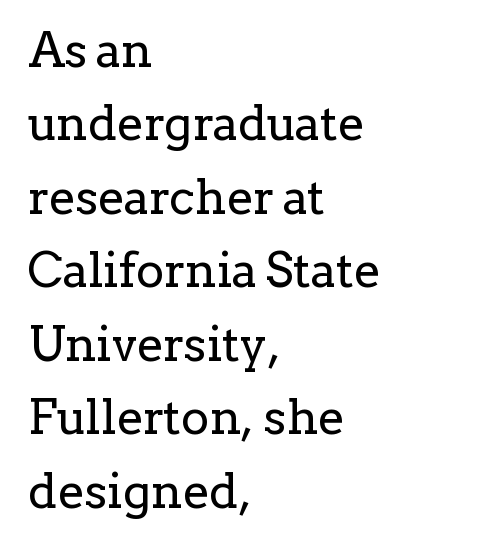
The image shows 48 px regular-weight serif type, upright; set left-aligned, normal line spacing (1.53x), normal letter spacing, not underlined; low stroke contrast and a medium x-height.
